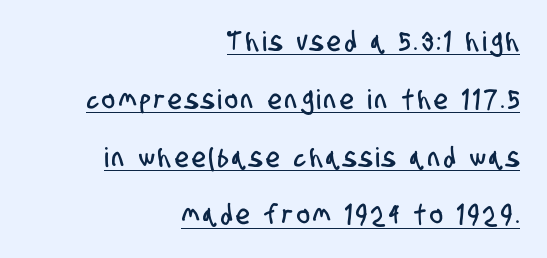
Q: Is the text underlined? A: Yes.
Q: How is the paragraph aligned? A: Right-aligned.
Q: Is the spacing between lines tight, normal or loose? A: Loose.
